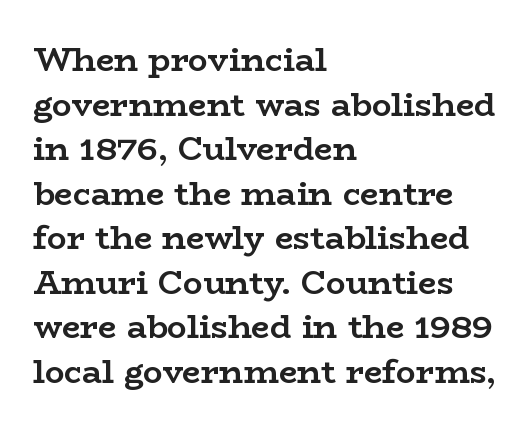
{"serif": "yes", "italic": "no", "bold": "yes", "weight": "semibold", "width": "wide", "stroke_contrast": "low", "x_height": "medium", "monospaced": "no", "underline": "no", "align": "left", "line_spacing": "normal", "line_spacing_ratio": 1.35, "letter_spacing": "normal", "letter_spacing_em": 0.0, "glyph_px": 33}
